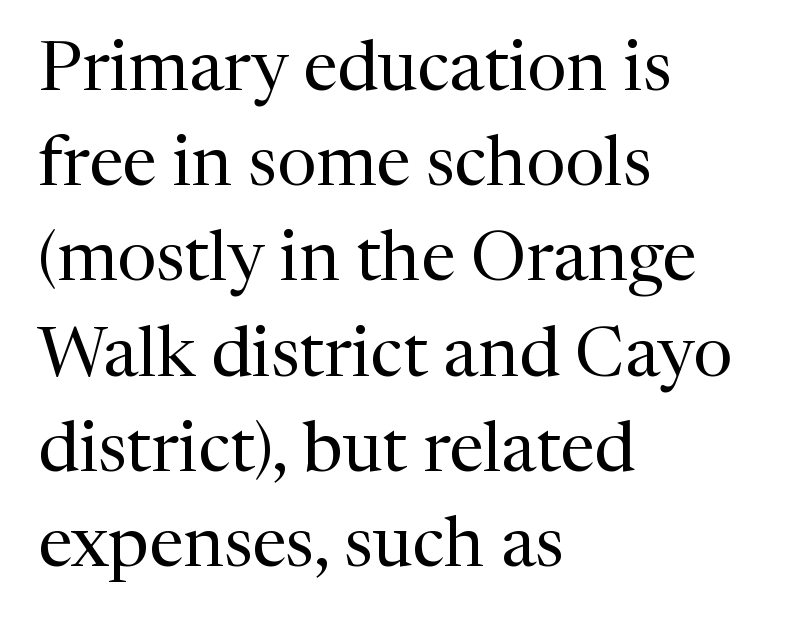
The image shows 70 px regular-weight serif type, upright; set left-aligned, normal line spacing (1.36x), normal letter spacing, not underlined; medium stroke contrast and a medium x-height.
